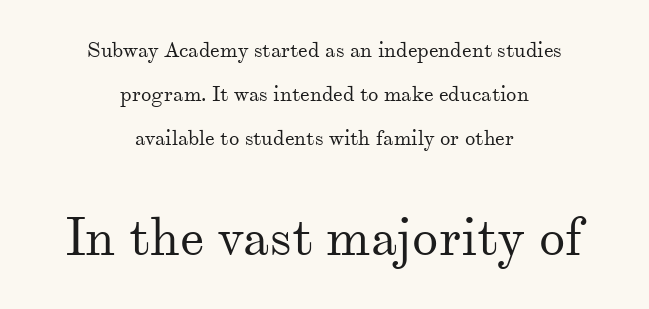
{"serif": "yes", "italic": "no", "bold": "no", "weight": "regular", "width": "normal", "stroke_contrast": "medium", "x_height": "small", "monospaced": "no", "underline": "no", "align": "center", "line_spacing": "loose", "line_spacing_ratio": 2.09, "letter_spacing": "normal", "letter_spacing_em": 0.0, "larger_block": "second", "size_ratio": 2.52, "glyph_px": 53}
